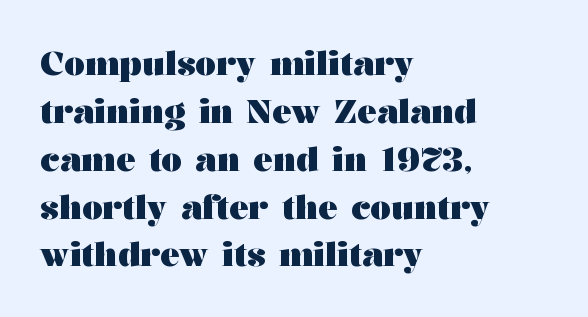
The paragraph has a hard left edge and a soft right edge. Looks like regular typesetting: each glyph gets only the width it needs. Baseline-to-baseline distance is the conventional proportion of letter height. Observe the ordinary spacing: letters are neighbours, not strangers.
